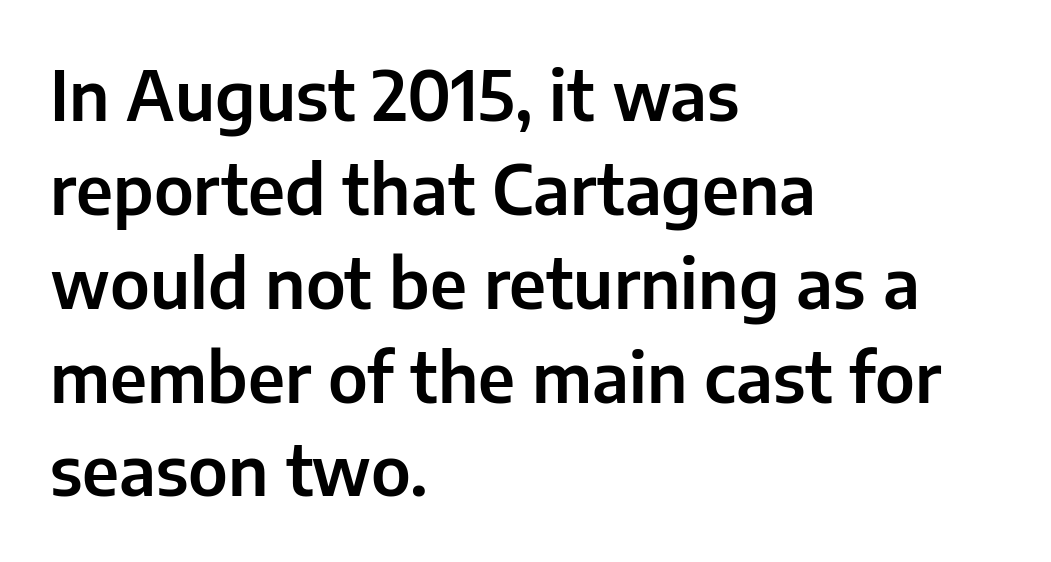
{"serif": "no", "italic": "no", "width": "normal", "stroke_contrast": "low", "x_height": "medium", "monospaced": "no", "underline": "no", "align": "left", "line_spacing": "normal", "line_spacing_ratio": 1.38, "letter_spacing": "normal", "letter_spacing_em": 0.0, "glyph_px": 68}
